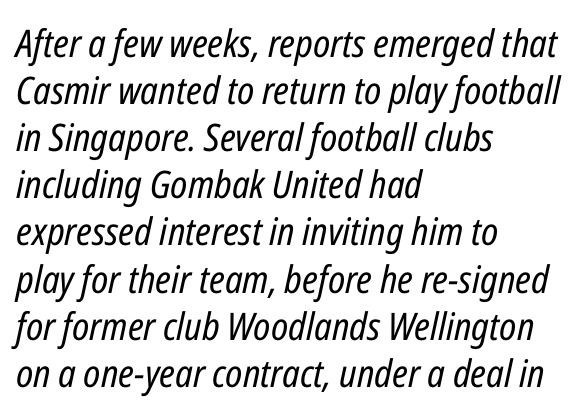
The image shows 38 px regular-weight, condensed type, italic (leaning right); set left-aligned, line spacing 1.24x, normal letter spacing, not underlined; low stroke contrast and a medium x-height.
